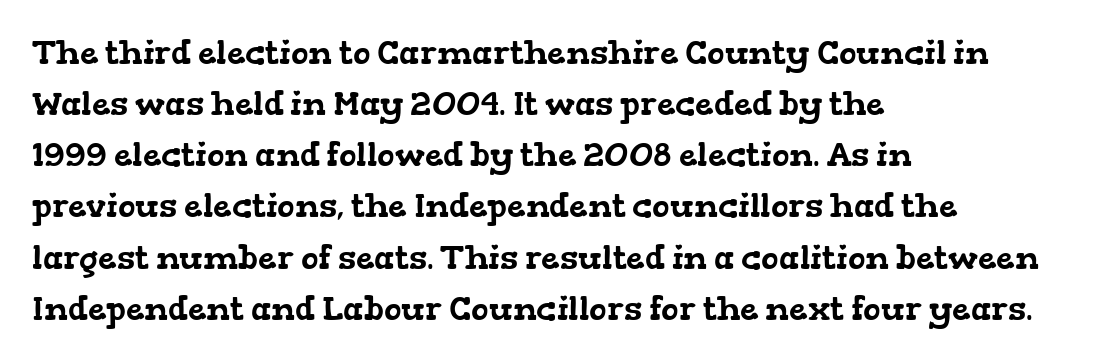
{"serif": "yes", "width": "wide", "stroke_contrast": "low", "x_height": "medium", "monospaced": "no", "underline": "no", "align": "left", "line_spacing": "normal", "line_spacing_ratio": 1.55, "letter_spacing": "normal", "letter_spacing_em": 0.0, "glyph_px": 33}
